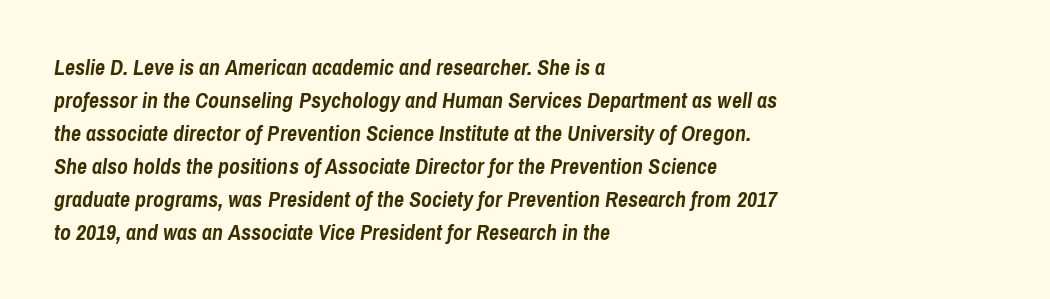
Q: Is the text bold? A: Yes.
Q: Is the text italic (slanted)? A: Yes, it leans right by about 8 degrees.
Q: Is the text underlined? A: No.
Q: How is the paragraph aligned? A: Left-aligned.
Q: Is the spacing between letters normal or unusually wide? A: Normal.
Q: Is the spacing between lines tight, normal or loose? A: Normal.
